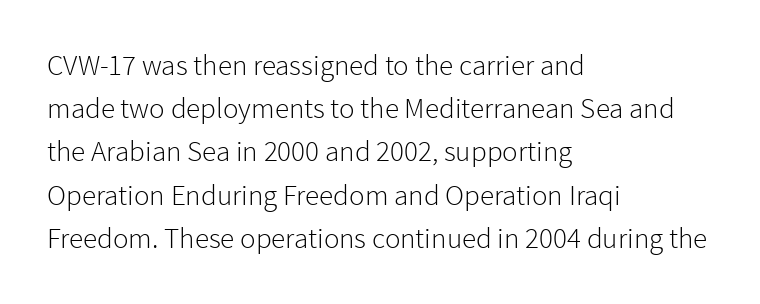
The image shows 29 px light sans-serif type, upright; set left-aligned, normal line spacing (1.49x), normal letter spacing, not underlined; low stroke contrast and a medium x-height.
